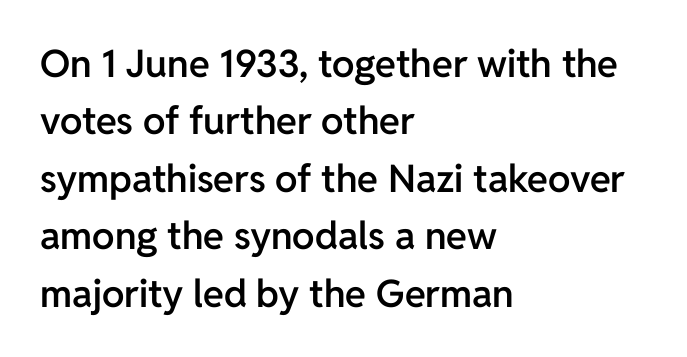
Q: Is the text bold? A: Semi-bold.
Q: Is the text italic (slanted)? A: No, it is upright.
Q: Is the typeface a serif or a sans-serif typeface? A: Sans-serif.
Q: Is the text underlined? A: No.
Q: How is the paragraph aligned? A: Left-aligned.
Q: Is the spacing between letters normal or unusually wide? A: Normal.
Q: Is the spacing between lines tight, normal or loose? A: Normal.
Q: Width (condensed, normal, or wide)? A: Normal.
Q: Stroke contrast? A: Low.
Q: x-height? A: Medium.
Q: Monospaced? A: No.
